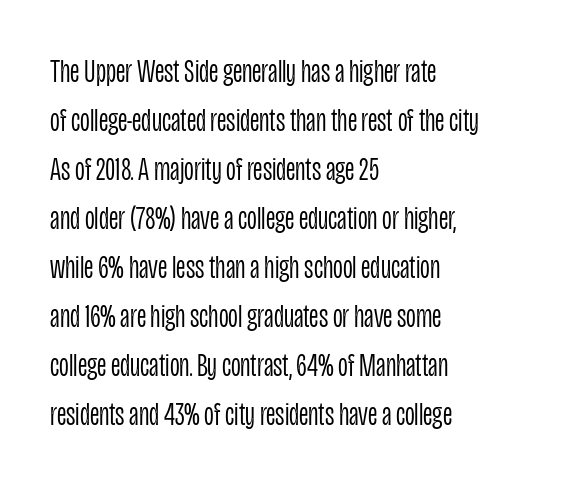
The vertical gap from one line to the next is medium. Note the varied advance widths — an 'i' is clearly narrower than an 'm'. Is there any slant? The stems are plumb. Students, note that the glyphs here touch the page at normal intervals. The typesetting does not lean heavy: it is not bold.
